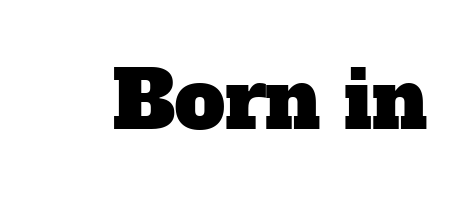
The image shows 80 px serif type; set normal letter spacing, not underlined; low stroke contrast and a medium x-height.
